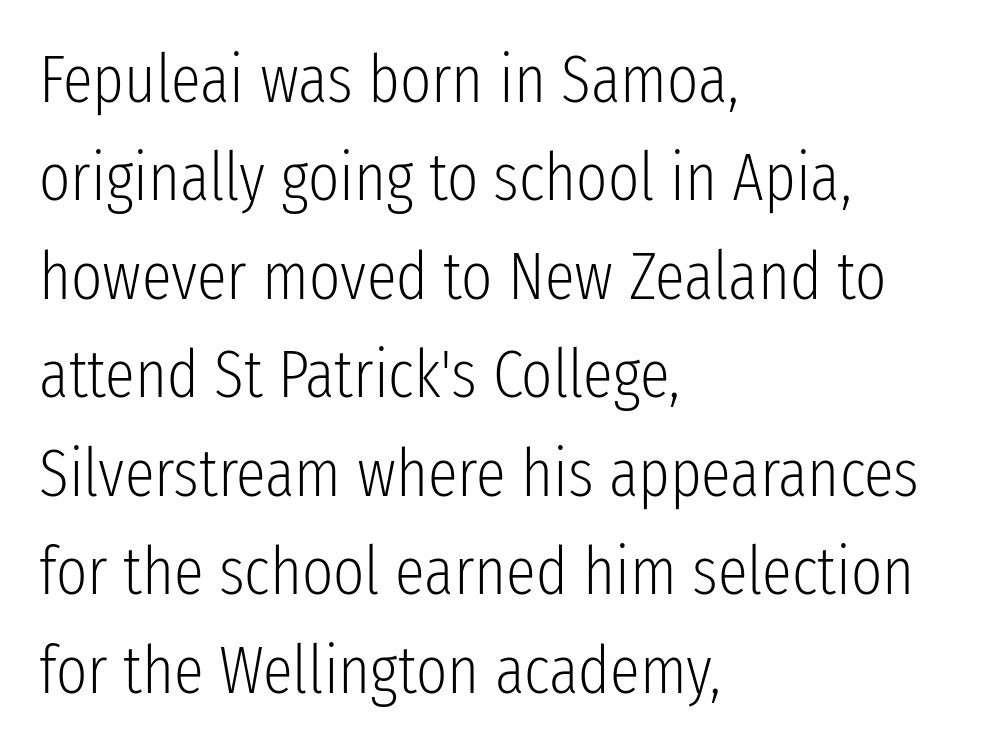
The image shows 67 px light, condensed sans-serif type, upright; set left-aligned, normal line spacing (1.47x), normal letter spacing, not underlined; low stroke contrast and a medium x-height.
